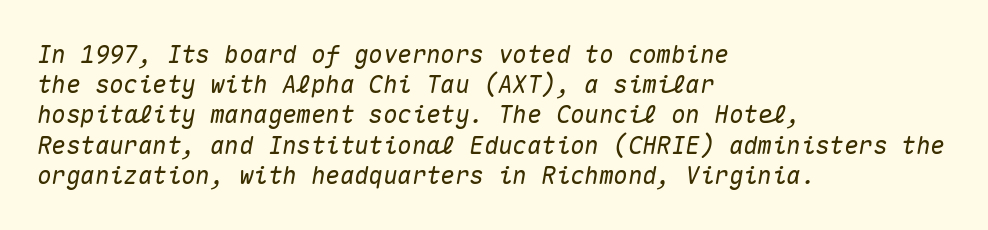
Q: Is the text italic (slanted)? A: Yes, it leans right by about 10 degrees.
Q: Is the text underlined? A: No.
Q: How is the paragraph aligned? A: Left-aligned.
Q: Is the spacing between letters normal or unusually wide? A: Normal.
Q: Is the spacing between lines tight, normal or loose? A: Normal.
